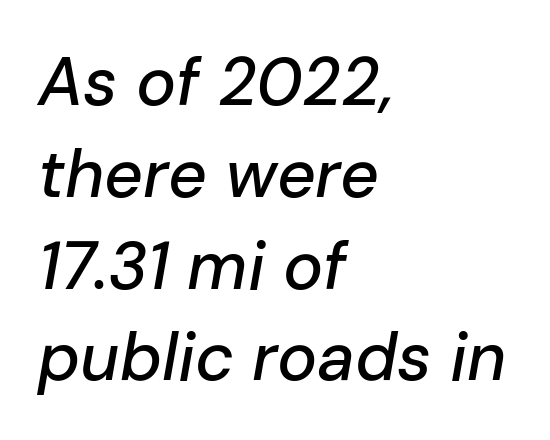
Q: Is the text italic (slanted)? A: Yes, it leans right by about 10 degrees.
Q: Is the text underlined? A: No.
Q: How is the paragraph aligned? A: Left-aligned.
Q: Is the spacing between letters normal or unusually wide? A: Normal.
Q: Is the spacing between lines tight, normal or loose? A: Normal.
Q: Width (condensed, normal, or wide)? A: Normal.
Q: Stroke contrast? A: Low.
Q: x-height? A: Medium.
Q: Monospaced? A: No.
